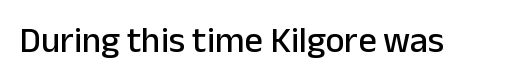
The image shows 36 px sans-serif type, upright; set normal letter spacing, not underlined; low stroke contrast and a medium x-height.
